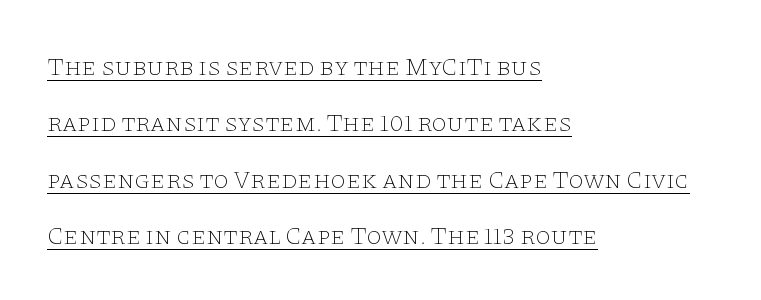
Vertical stems look standard width or narrower in stroke. Compared with a centered layout, this one pins lines to the left instead. Has an underline been added? It has. Is the letter spacing exaggerated? No — it looks like the ordinary default. One glance says open: line gaps are wider than usual. You can tell it's not italic because the verticals are truly vertical.
